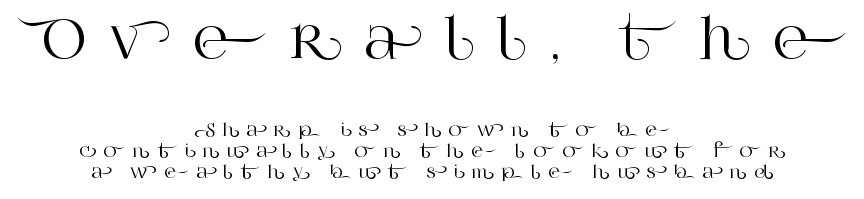
The image shows 54 px serif type, upright; set centered, line spacing 1.16x, unusually wide letter spacing (+0.41 em), not underlined; the first (top) block is 3.0x larger; high stroke contrast and a large x-height.
